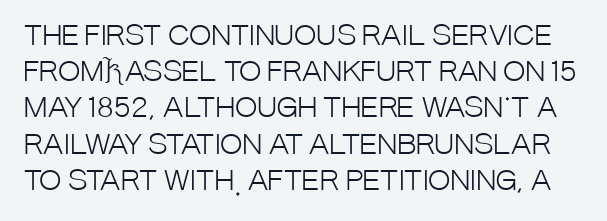
This sample uses an upright cut, with every glyph sitting square on the baseline. Compared with typical paragraphs, the rows here are spaced about the same. Nothing heavy about these letters — not bold at all. Honestly, there is no underline to notice here at all. This sample uses plain, unmodified letter spacing.
